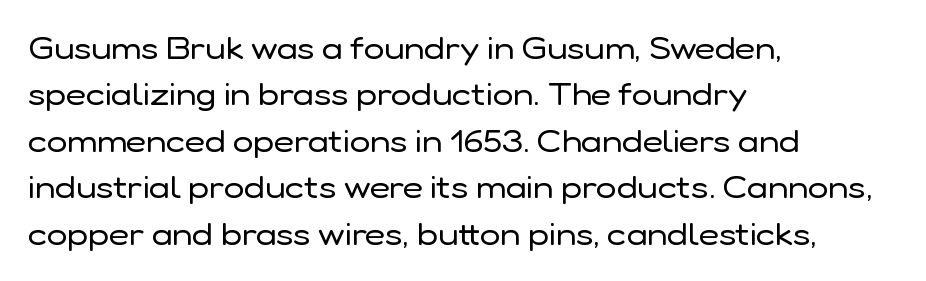
{"serif": "no", "italic": "no", "bold": "no", "weight": "regular", "width": "normal", "stroke_contrast": "low", "x_height": "medium", "monospaced": "no", "underline": "no", "align": "left", "line_spacing": "normal", "line_spacing_ratio": 1.5, "letter_spacing": "normal", "letter_spacing_em": 0.0, "glyph_px": 31}
